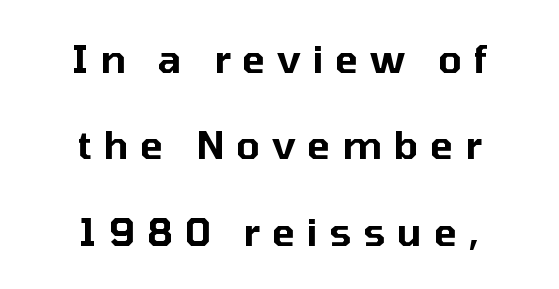
Note the varied advance widths — an 'i' is clearly narrower than an 'm'. In CSS terms this would be text-align: center. Unlike italic type, these characters show no tilt at all. The horizontal fit of the characters is loose and conspicuously gappy. Rows of type keep a wide berth in the vertical direction. Descenders hang freely into open space.
